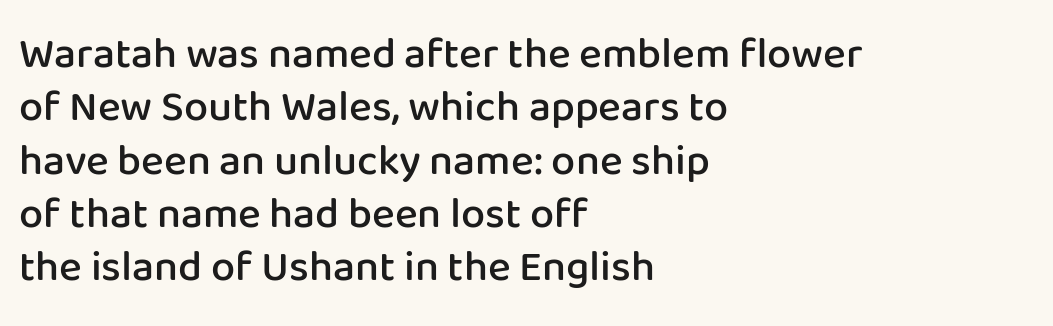
The image shows 43 px semibold sans-serif type, upright; set left-aligned, line spacing 1.24x, normal letter spacing, not underlined; low stroke contrast and a medium x-height.
